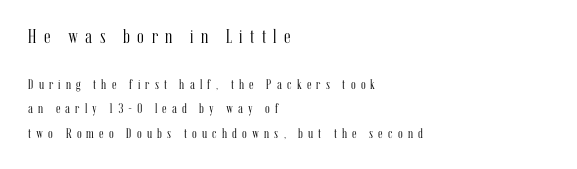
Notice how the passage keeps a crisp vertical edge on the left only. Is there any slant? The stems are plumb. The tracking reads as deliberately expanded to a designer's eye. Bold? No — there's no thickening of the strokes. Large over small — that's the arrangement of the two blocks here. The string is rendered with underlining switched off.
